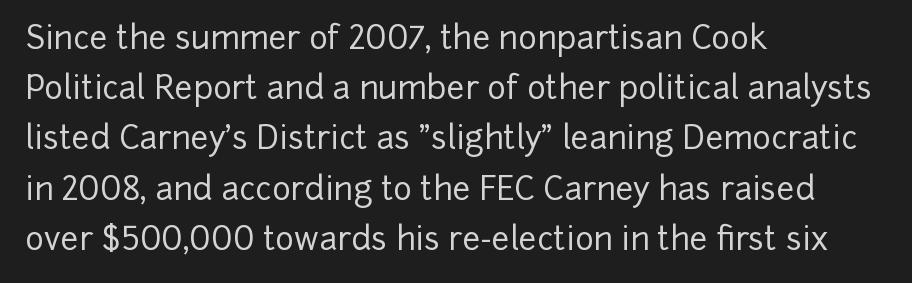
{"serif": "no", "italic": "no", "width": "normal", "stroke_contrast": "low", "x_height": "medium", "monospaced": "no", "underline": "no", "align": "left", "line_spacing": "normal", "line_spacing_ratio": 1.57, "letter_spacing": "normal", "letter_spacing_em": 0.0, "glyph_px": 32}
